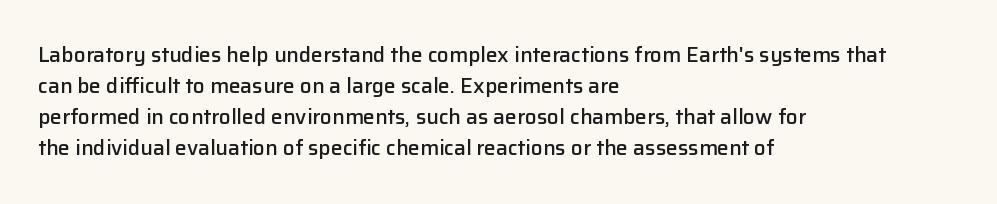
Observe the ordinary spacing: letters are neighbours, not strangers. Which margin do the lines hug? The left one — the right edge is uneven. Compared with typical paragraphs, the rows here are spaced about the same. Notice how the stems are strictly vertical — no italics here. Compared with an ordinary text face, these strokes are moderately heavier — a semibold. Clear beneath every line of the passage.
